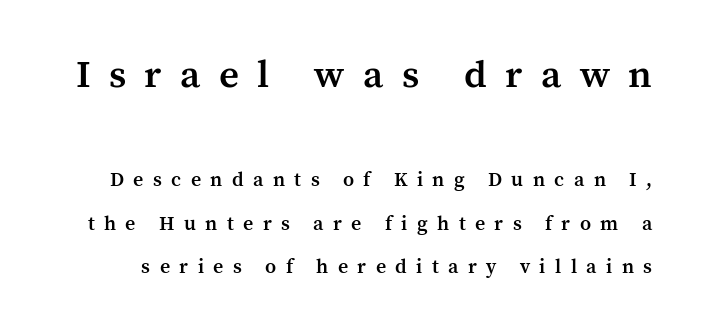
The image shows 39 px semibold serif type, upright; set loose line spacing (2.18x), unusually wide letter spacing (+0.47 em), not underlined; the first (top) block is 1.95x larger; medium stroke contrast and a medium x-height.
